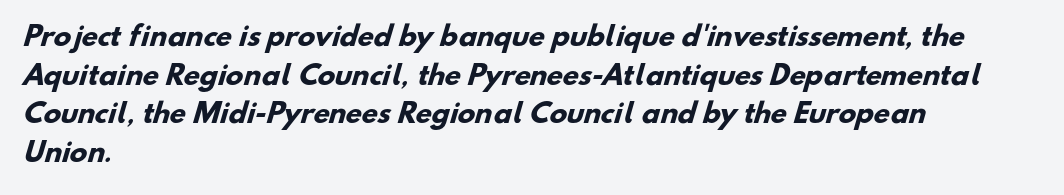
{"bold": "yes", "underline": "no", "align": "left", "line_spacing": "normal", "line_spacing_ratio": 1.49, "letter_spacing": "normal", "letter_spacing_em": 0.0, "glyph_px": 26}
